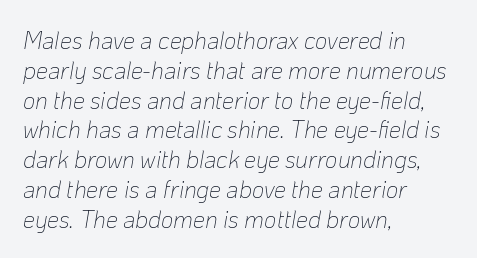
The image shows 24 px text type, italic (leaning right); set left-aligned, line spacing 1.24x, normal letter spacing, not underlined.
